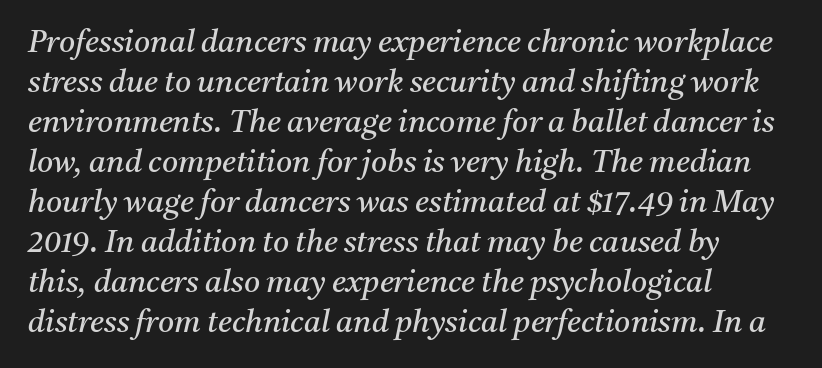
The image shows 31 px regular-weight serif type, italic (leaning right); set left-aligned, normal line spacing (1.29x), normal letter spacing, not underlined; medium stroke contrast and a medium x-height.
